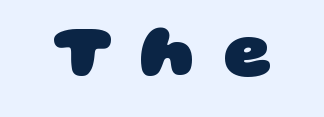
Loose tracking; the words dissolve into strings of separated letters. Think of a printed novel: that variable character pitch is what you see here. Bold? Absolutely — the strokes are thick and heavy. No word sits above an underline.
